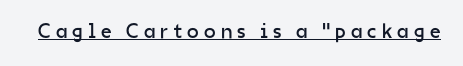
The image shows 21 px text type, upright; set unusually wide letter spacing (+0.24 em), underlined.
